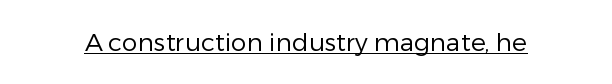
{"italic": "no", "bold": "no", "underline": "yes", "letter_spacing": "normal", "letter_spacing_em": 0.0, "glyph_px": 25}
